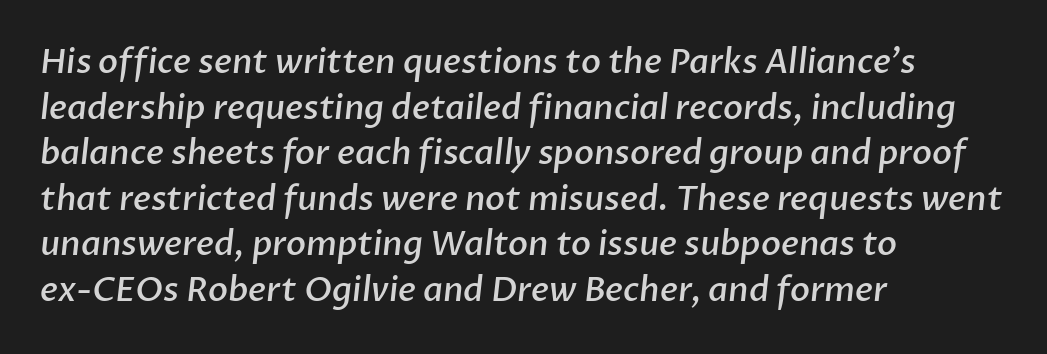
Note the varied advance widths — an 'i' is clearly narrower than an 'm'. The passage shown is typeset with a sans-serif family. Which margin do the lines hug? The left one — the right edge is uneven. The space directly below the letters is spotless.
